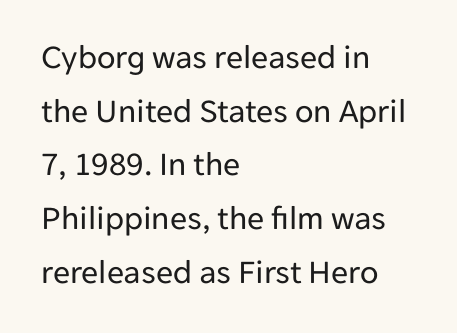
{"serif": "no", "italic": "no", "bold": "no", "weight": "regular", "width": "normal", "stroke_contrast": "low", "x_height": "medium", "monospaced": "no", "underline": "no", "align": "left", "line_spacing": "normal", "line_spacing_ratio": 1.58, "letter_spacing": "normal", "letter_spacing_em": 0.0, "glyph_px": 34}
